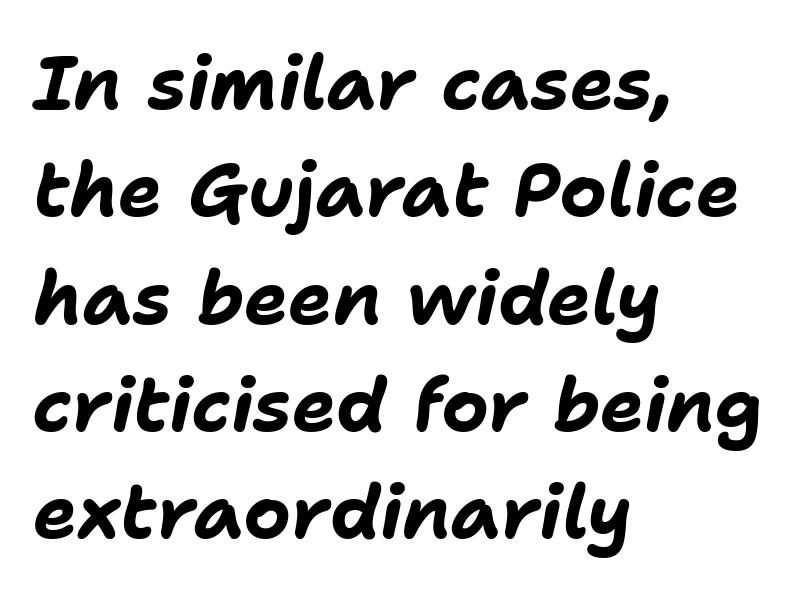
{"italic": "yes", "lean": "right", "slant_degrees": 11, "bold": "yes", "weight": "bold", "width": "normal", "stroke_contrast": "low", "x_height": "medium", "monospaced": "no", "underline": "no", "align": "left", "line_spacing": "normal", "line_spacing_ratio": 1.45, "letter_spacing": "normal", "letter_spacing_em": 0.0, "glyph_px": 74}
